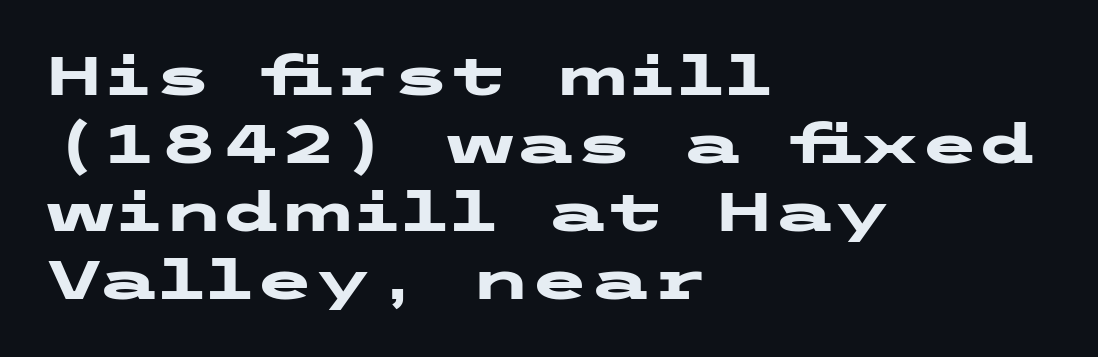
The line-height multiplier appears to be the usual default. Rule under the text: the space is simply empty. Rendered with straight, roman letterforms. Glyph-to-glyph distance matches everyday printed text. Serif or sans? Sans — the stroke terminals are bare. This sample is left-justified, so line endings fall wherever the words run out.
